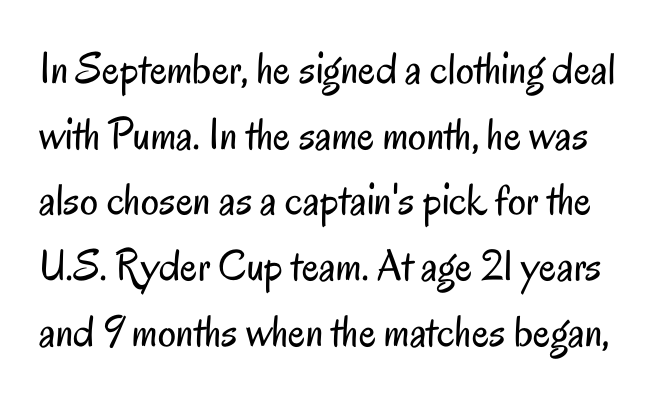
{"serif": "no", "italic": "no", "bold": "no", "weight": "regular", "width": "condensed", "stroke_contrast": "low", "x_height": "small", "monospaced": "no", "underline": "no", "line_spacing": "normal", "line_spacing_ratio": 1.46, "letter_spacing": "normal", "letter_spacing_em": 0.0, "glyph_px": 45}
